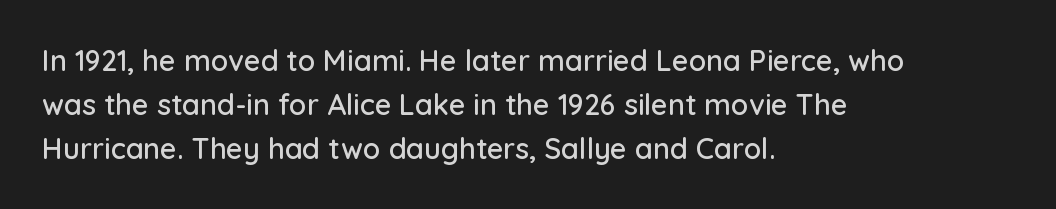
The rag falls on the right side of this text block. Is there any slant? The stems are plumb. These lines are rendered in a variable-pitch font. The block of text has a typical density, with ordinary space between rows.
